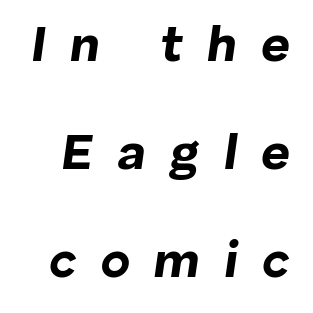
{"italic": "yes", "lean": "right", "slant_degrees": 8, "bold": "yes", "weight": "bold", "width": "normal", "stroke_contrast": "low", "x_height": "medium", "monospaced": "no", "underline": "no", "line_spacing": "loose", "line_spacing_ratio": 2.16, "letter_spacing": "wide", "letter_spacing_em": 0.48, "glyph_px": 50}
